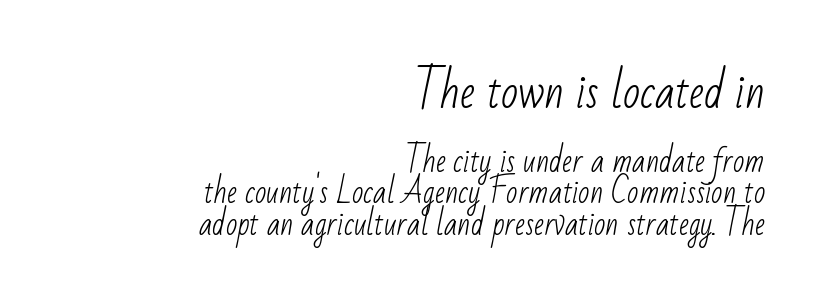
The image shows 45 px light, condensed sans-serif type; set right-aligned, tight line spacing (1.06x), normal letter spacing, not underlined; the first (top) block is 1.5x larger; low stroke contrast and a small x-height.
